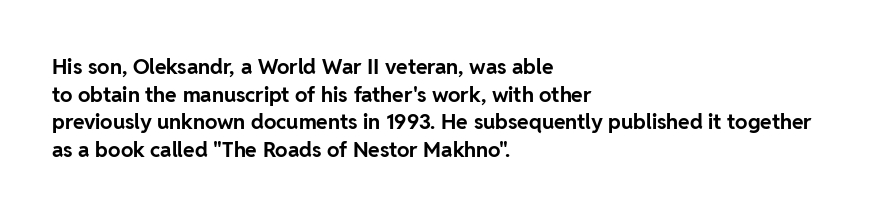
Q: Is the text bold? A: Yes.
Q: Is the text italic (slanted)? A: No, it is upright.
Q: Is the text underlined? A: No.
Q: How is the paragraph aligned? A: Left-aligned.
Q: Is the spacing between letters normal or unusually wide? A: Normal.
Q: Is the spacing between lines tight, normal or loose? A: Normal.
